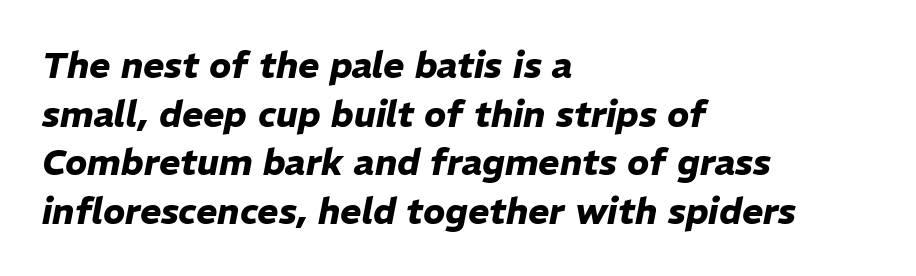
The image shows 36 px heavy type, italic (leaning right); set left-aligned, normal line spacing (1.35x), normal letter spacing, not underlined; low stroke contrast and a medium x-height.
